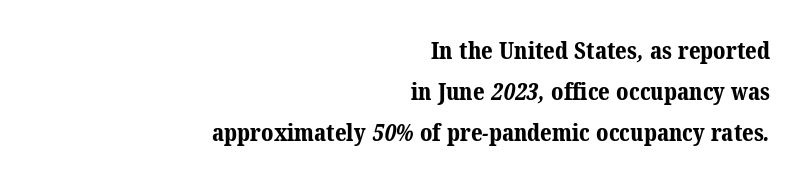
The image shows 24 px bold type; set right-aligned, normal line spacing (1.7x), normal letter spacing, not underlined.
